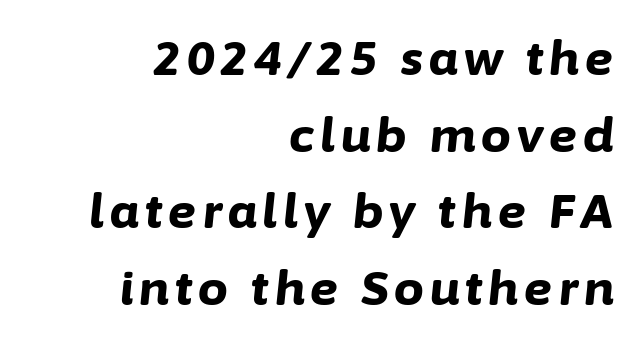
Q: Is the text bold? A: Yes.
Q: Is the text italic (slanted)? A: Yes, it leans right by about 6 degrees.
Q: Is the text underlined? A: No.
Q: How is the paragraph aligned? A: Right-aligned.
Q: Is the spacing between lines tight, normal or loose? A: Normal.
Q: Width (condensed, normal, or wide)? A: Normal.
Q: Stroke contrast? A: Low.
Q: x-height? A: Medium.
Q: Monospaced? A: No.
